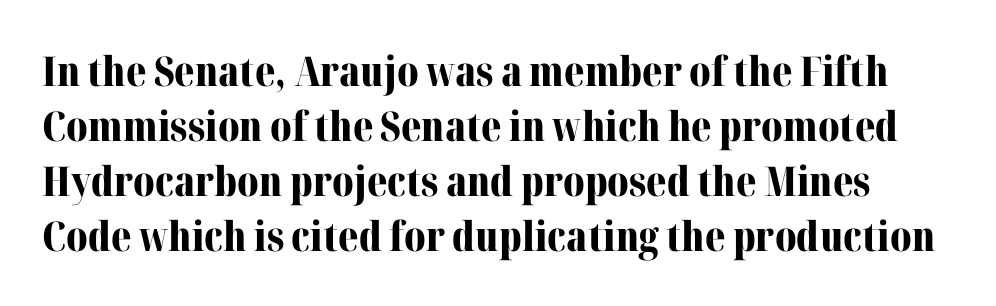
Its strokes are broad and dark, the hallmark of bold type. Each word holds together tightly as a unit, with standard inter-letter gaps. In terms of leading, this rendering sits right in the middle. Characters remain perfectly vertical along every line.
